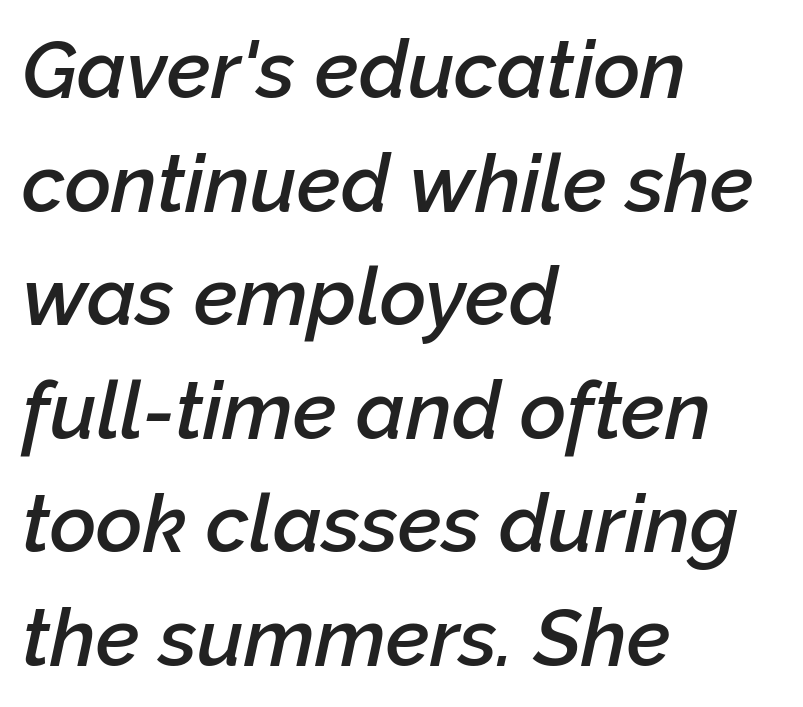
This rendering leaves character spacing at its baseline value. There's an unmistakable incline to the writing here. Is the block centered? No — it sits flush against the left margin. The letters advance in unequal steps, a hallmark of proportional type. The characters look somewhat weighty, a semibold short of true bold. Vertically, the passage feels balanced, rows spaced as you'd expect.
